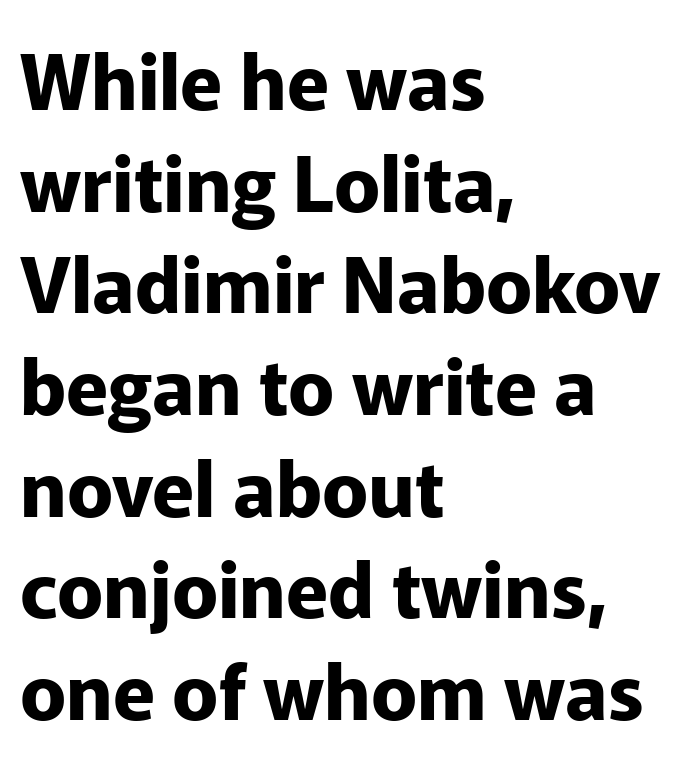
{"serif": "no", "italic": "no", "bold": "yes", "weight": "bold", "width": "normal", "stroke_contrast": "low", "x_height": "medium", "monospaced": "no", "underline": "no", "align": "left", "line_spacing": "normal", "line_spacing_ratio": 1.32, "letter_spacing": "normal", "letter_spacing_em": 0.0, "glyph_px": 77}
